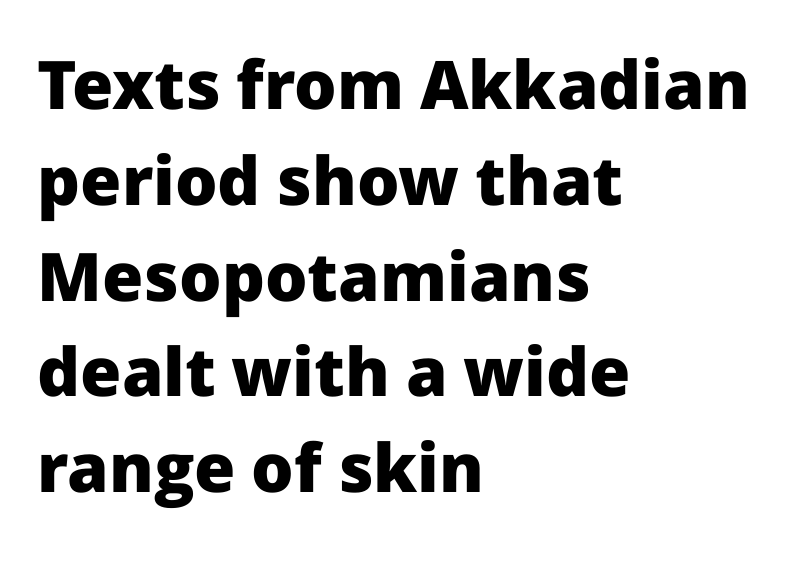
The characters look thick and weighty, a clear bold. Posture: upright roman. The space beneath each line is pristine and unruled. Students, note that the glyphs here touch the page at normal intervals. The type family on display is of the sans-serif kind.
